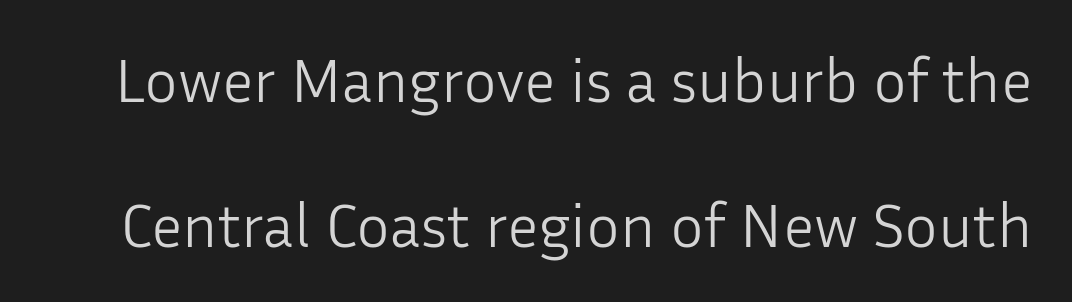
The image shows 63 px light sans-serif type, upright; set loose line spacing (2.3x), normal letter spacing, not underlined; low stroke contrast and a medium x-height.
